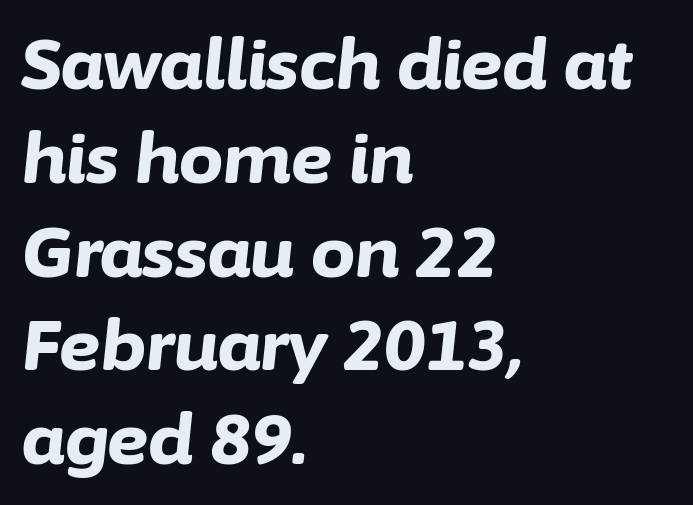
{"italic": "yes", "lean": "right", "slant_degrees": 6, "bold": "yes", "weight": "bold", "width": "normal", "stroke_contrast": "low", "x_height": "medium", "monospaced": "no", "underline": "no", "align": "left", "line_spacing": "normal", "line_spacing_ratio": 1.34, "letter_spacing": "normal", "letter_spacing_em": 0.0, "glyph_px": 70}
